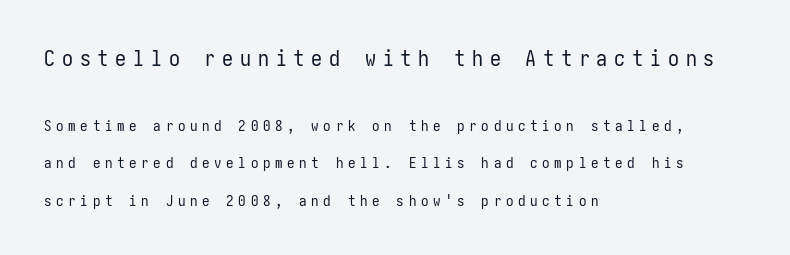
The image shows 22 px text type, upright; set left-aligned, loose line spacing (2.48x), unusually wide letter spacing (+0.31 em), not underlined; the first (top) block is 1.47x larger.
